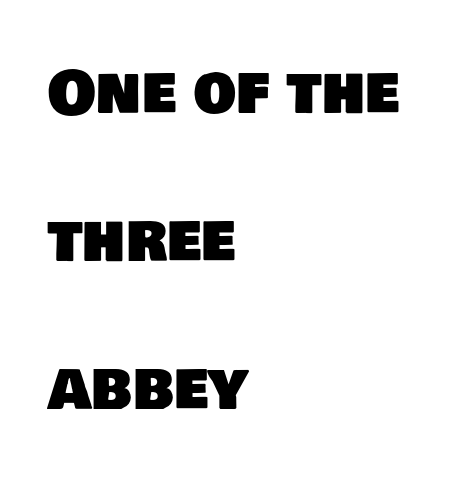
The letters advance in unequal steps, a hallmark of proportional type. The gaps between neighbouring characters are ordinary and unremarkable. Does the leading feel generous? Absolutely, it's lavish. The lines are quadded left. Glance below the letters and you will spot only blank space. Nope, no serifs anywhere on these letters.
